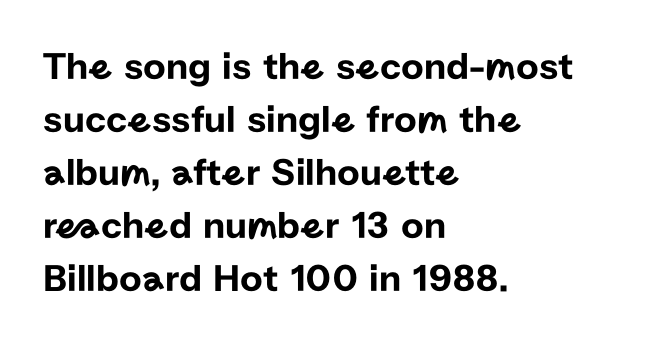
The image shows 39 px sans-serif type, upright; set left-aligned, normal line spacing (1.36x), normal letter spacing, not underlined; low stroke contrast and a medium x-height.
